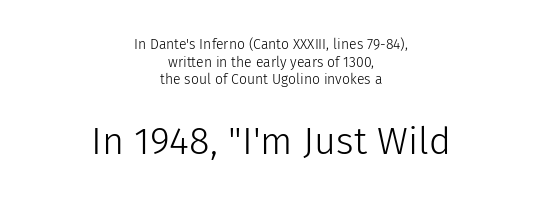
The image shows 38 px light sans-serif type, upright; set centered, normal line spacing (1.26x), normal letter spacing, not underlined; the second (bottom) block is 2.71x larger; low stroke contrast and a medium x-height.
